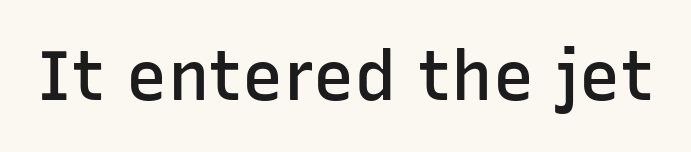
Q: Is the text bold? A: Semi-bold.
Q: Is the text italic (slanted)? A: No, it is upright.
Q: Is the typeface a serif or a sans-serif typeface? A: Sans-serif.
Q: Is the text underlined? A: No.
Q: Is the spacing between letters normal or unusually wide? A: Normal.
Q: Width (condensed, normal, or wide)? A: Normal.
Q: Stroke contrast? A: Low.
Q: x-height? A: Medium.
Q: Monospaced? A: No.
